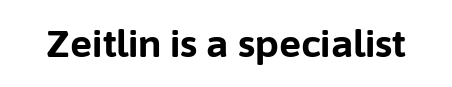
Q: Is the text bold? A: Yes.
Q: Is the text italic (slanted)? A: No, it is upright.
Q: Is the typeface a serif or a sans-serif typeface? A: Sans-serif.
Q: Is the text underlined? A: No.
Q: Is the spacing between letters normal or unusually wide? A: Normal.
Q: Width (condensed, normal, or wide)? A: Normal.
Q: Stroke contrast? A: Low.
Q: x-height? A: Medium.
Q: Monospaced? A: No.
